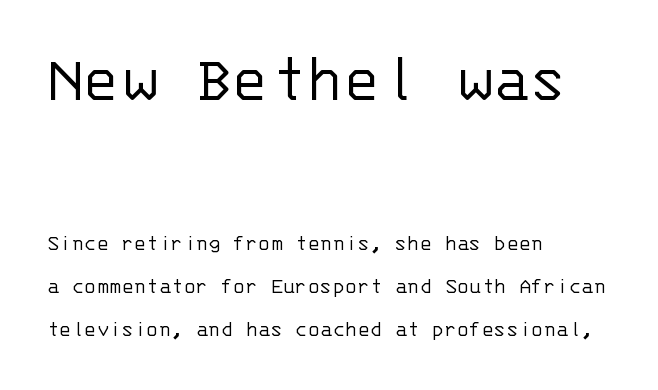
How are the letters spaced? Ordinarily, with no added tracking. Plain, unruled lines of type. This is roman type, the default non-slanted kind. A typesetter would call this monospace, since all characters share one set width. In CSS terms this would be text-align: left. Stroke mass is kept to a normal reading level or below.
